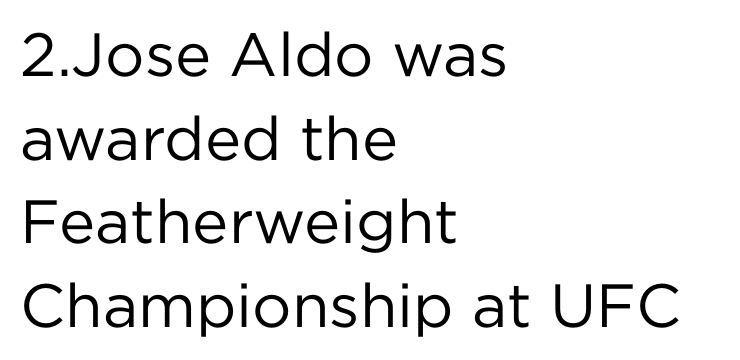
Q: Is the text bold? A: No.
Q: Is the text italic (slanted)? A: No, it is upright.
Q: Is the typeface a serif or a sans-serif typeface? A: Sans-serif.
Q: Is the text underlined? A: No.
Q: How is the paragraph aligned? A: Left-aligned.
Q: Is the spacing between letters normal or unusually wide? A: Normal.
Q: Is the spacing between lines tight, normal or loose? A: Normal.
Q: Width (condensed, normal, or wide)? A: Normal.
Q: Stroke contrast? A: Low.
Q: x-height? A: Medium.
Q: Monospaced? A: No.
